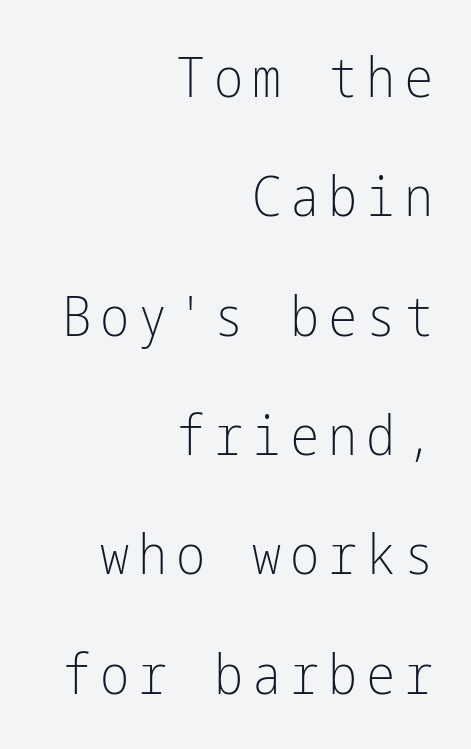
Q: Is the text bold? A: No.
Q: Is the text italic (slanted)? A: No, it is upright.
Q: Is the typeface a serif or a sans-serif typeface? A: Sans-serif.
Q: Is the text underlined? A: No.
Q: How is the paragraph aligned? A: Right-aligned.
Q: Is the spacing between lines tight, normal or loose? A: Loose.
Q: Width (condensed, normal, or wide)? A: Condensed.
Q: Stroke contrast? A: Low.
Q: x-height? A: Medium.
